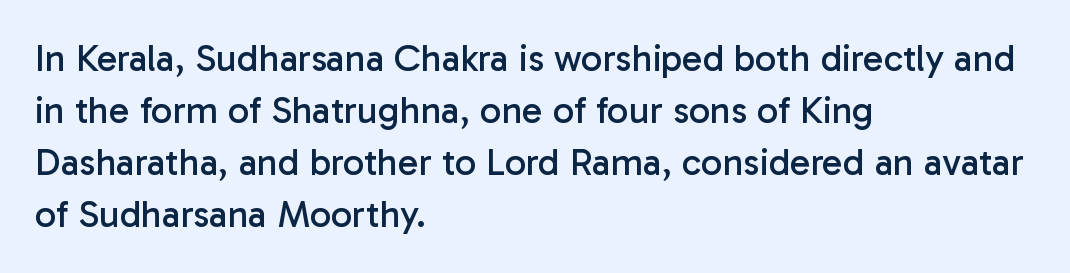
The image shows 38 px regular-weight sans-serif type, upright; set left-aligned, normal line spacing (1.37x), normal letter spacing, not underlined; low stroke contrast and a medium x-height.
